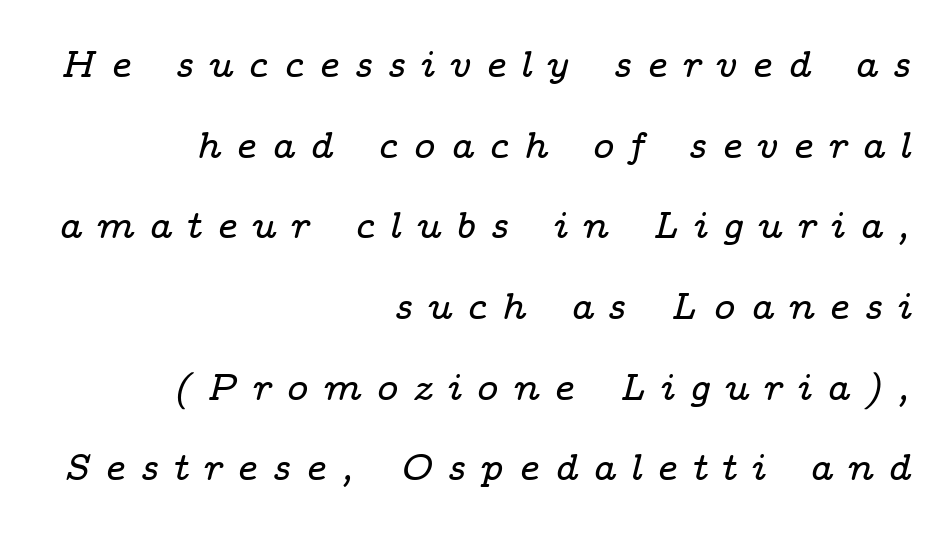
Q: Is the text italic (slanted)? A: Yes, it leans right by about 14 degrees.
Q: Is the typeface a serif or a sans-serif typeface? A: Serif.
Q: Is the text underlined? A: No.
Q: How is the paragraph aligned? A: Right-aligned.
Q: Is the spacing between letters normal or unusually wide? A: Unusually wide.
Q: Is the spacing between lines tight, normal or loose? A: Loose.
Q: Width (condensed, normal, or wide)? A: Wide.
Q: Stroke contrast? A: Low.
Q: x-height? A: Medium.
Q: Monospaced? A: No.
